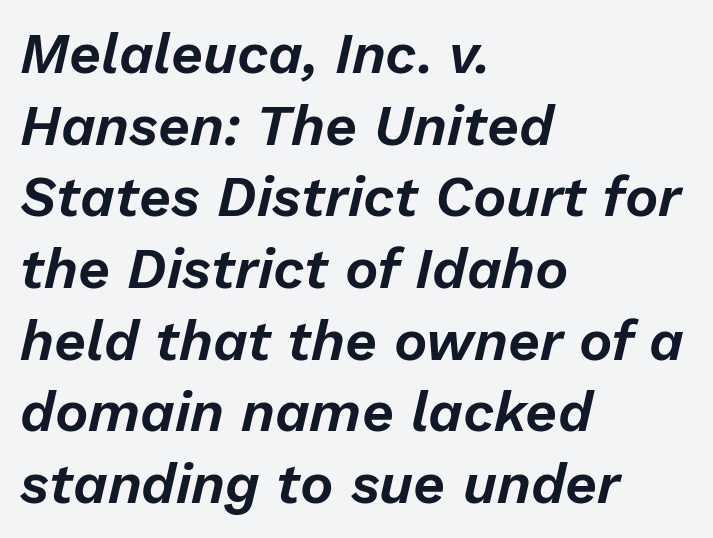
Q: Is the text italic (slanted)? A: Yes, it leans right by about 13 degrees.
Q: Is the text underlined? A: No.
Q: How is the paragraph aligned? A: Left-aligned.
Q: Is the spacing between letters normal or unusually wide? A: Normal.
Q: Is the spacing between lines tight, normal or loose? A: Normal.
Q: Width (condensed, normal, or wide)? A: Normal.
Q: Stroke contrast? A: Low.
Q: x-height? A: Medium.
Q: Monospaced? A: No.
